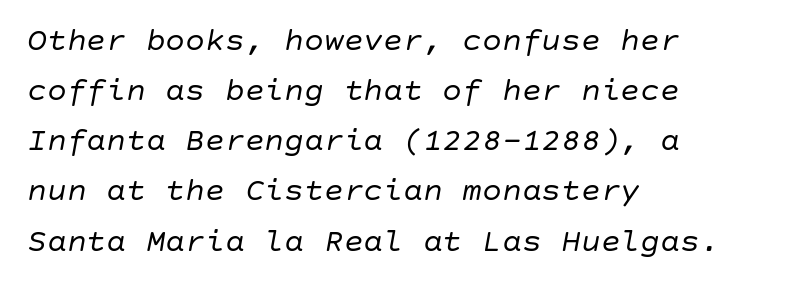
Q: Is the text bold? A: No.
Q: Is the text italic (slanted)? A: Yes, it leans right by about 10 degrees.
Q: Is the text underlined? A: No.
Q: How is the paragraph aligned? A: Left-aligned.
Q: Is the spacing between letters normal or unusually wide? A: Normal.
Q: Is the spacing between lines tight, normal or loose? A: Normal.
Q: Width (condensed, normal, or wide)? A: Normal.
Q: Stroke contrast? A: Low.
Q: x-height? A: Large.
